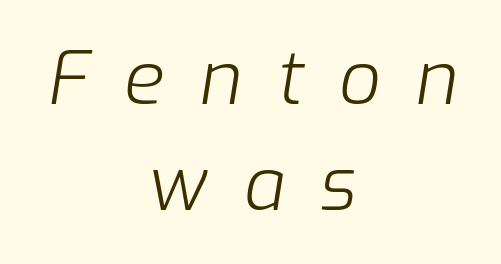
Q: Is the text bold? A: No.
Q: Is the text italic (slanted)? A: Yes, it leans right by about 9 degrees.
Q: Is the text underlined? A: No.
Q: How is the paragraph aligned? A: Centered.
Q: Is the spacing between letters normal or unusually wide? A: Unusually wide.
Q: Is the spacing between lines tight, normal or loose? A: Normal.
Q: Width (condensed, normal, or wide)? A: Normal.
Q: Stroke contrast? A: Low.
Q: x-height? A: Medium.
Q: Monospaced? A: No.
